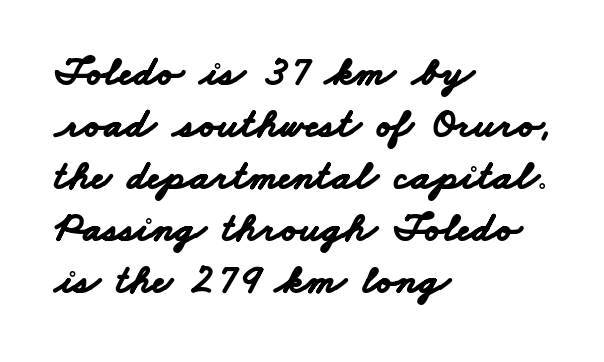
{"serif": "no", "bold": "yes", "weight": "bold", "width": "wide", "stroke_contrast": "low", "x_height": "small", "monospaced": "no", "underline": "no", "align": "left", "line_spacing_ratio": 1.24, "letter_spacing": "normal", "letter_spacing_em": 0.0, "glyph_px": 42}
